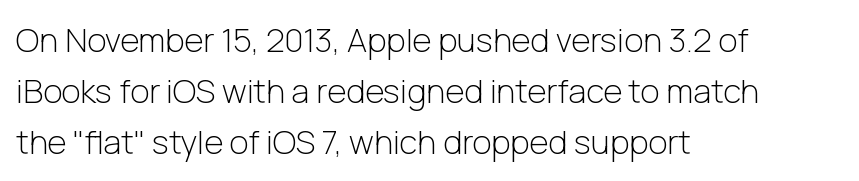
Each letter keeps its own natural width here, so spacing adapts to shape. Horizontally, the lines are justified to the leading edge only. The type sits square on the baseline with zero lean. Glance below the letters and you will spot only blank space.
